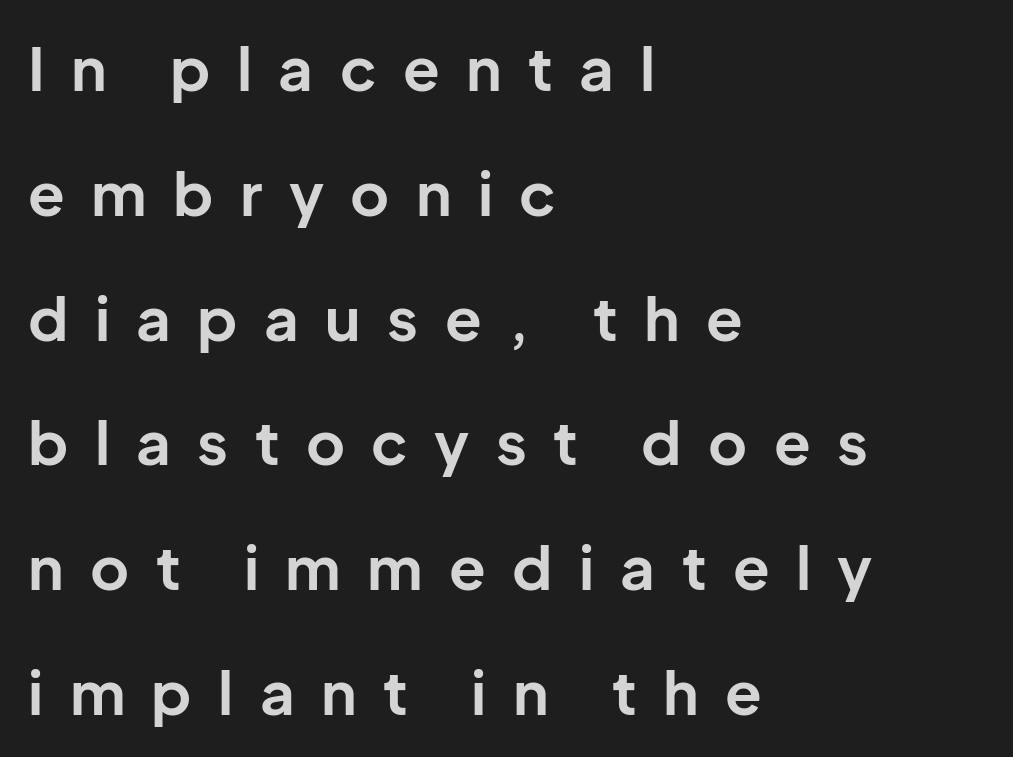
Rendered with straight, roman letterforms. The tracking reads as deliberately expanded to a designer's eye. Strong, thick strokes mark this as bold type. The strip under each line holds only bare page.
